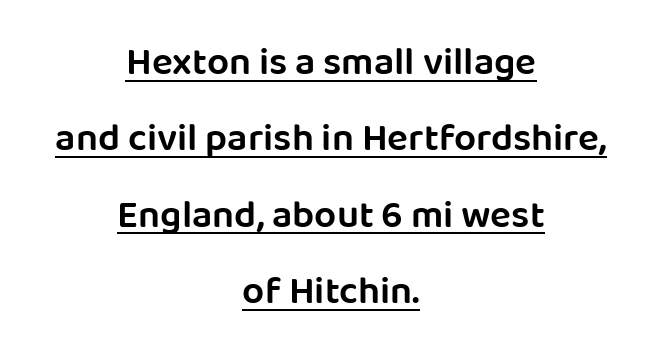
Q: Is the text bold? A: Semi-bold.
Q: Is the text italic (slanted)? A: No, it is upright.
Q: Is the typeface a serif or a sans-serif typeface? A: Sans-serif.
Q: Is the text underlined? A: Yes.
Q: How is the paragraph aligned? A: Centered.
Q: Is the spacing between letters normal or unusually wide? A: Normal.
Q: Is the spacing between lines tight, normal or loose? A: Loose.
Q: Width (condensed, normal, or wide)? A: Normal.
Q: Stroke contrast? A: Low.
Q: x-height? A: Large.
Q: Monospaced? A: No.
